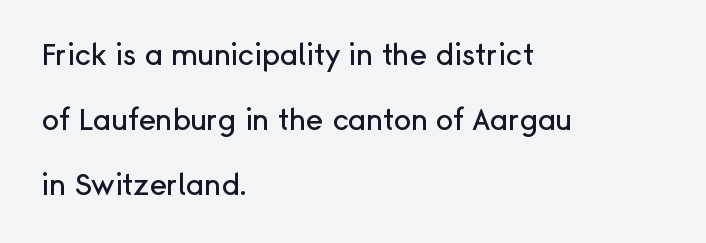
This is sans-serif lettering, the kind often seen on screens and signage. The rag falls on the right side of this text block. No extra tracking has been applied to these lines. This sample has the flowing, uneven cadence of proportional lettering.
